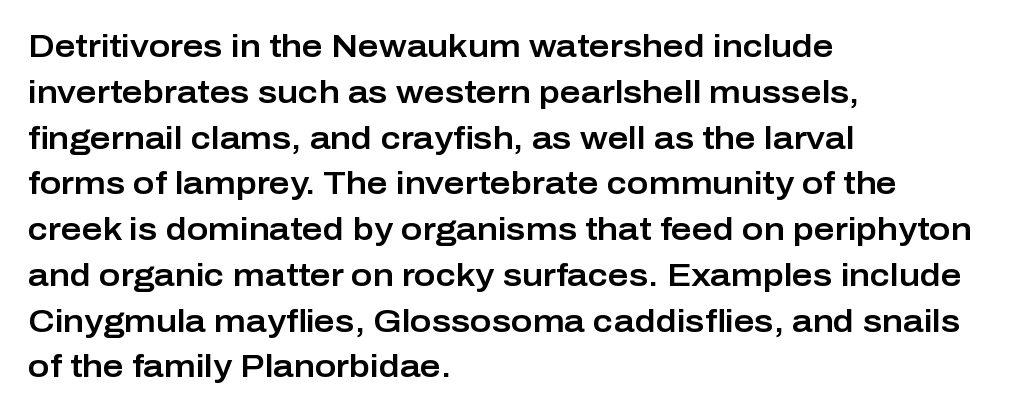
The image shows 32 px sans-serif type, upright; set left-aligned, normal line spacing (1.43x), normal letter spacing, not underlined; low stroke contrast and a medium x-height.
